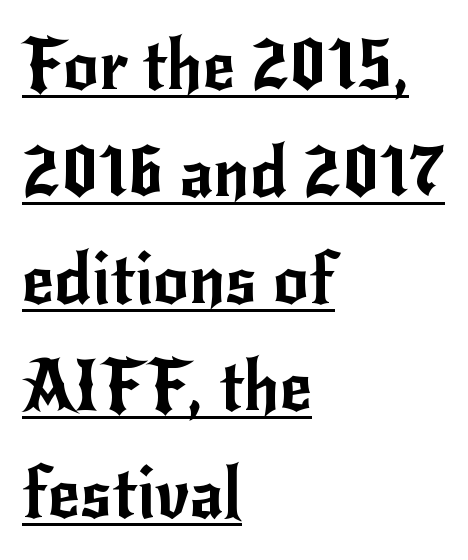
The image shows 70 px sans-serif type, upright; set left-aligned, normal line spacing (1.53x), normal letter spacing, underlined; low stroke contrast and a small x-height.
